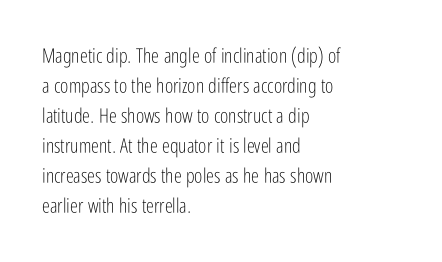
Q: Is the text bold? A: No.
Q: Is the text italic (slanted)? A: No, it is upright.
Q: Is the text underlined? A: No.
Q: How is the paragraph aligned? A: Left-aligned.
Q: Is the spacing between letters normal or unusually wide? A: Normal.
Q: Is the spacing between lines tight, normal or loose? A: Normal.
